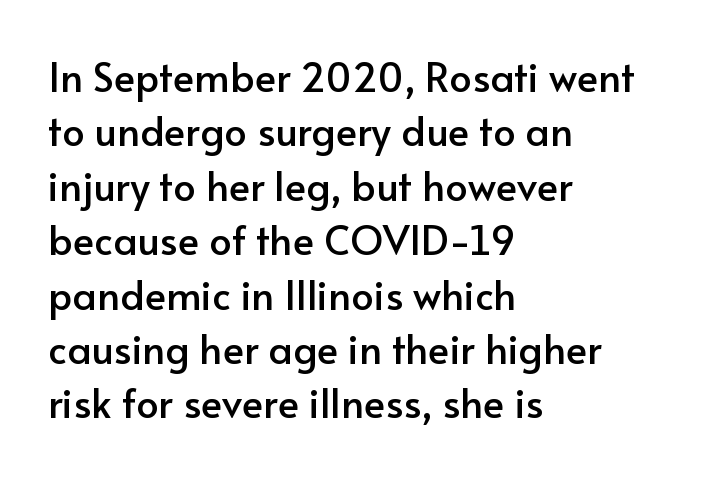
Nothing sits at the stroke ends, so this counts as sans-serif. The compositor pushed each line to the left boundary. Each row of text sits above clean, open space. Notice how the stems are strictly vertical — no italics here.
